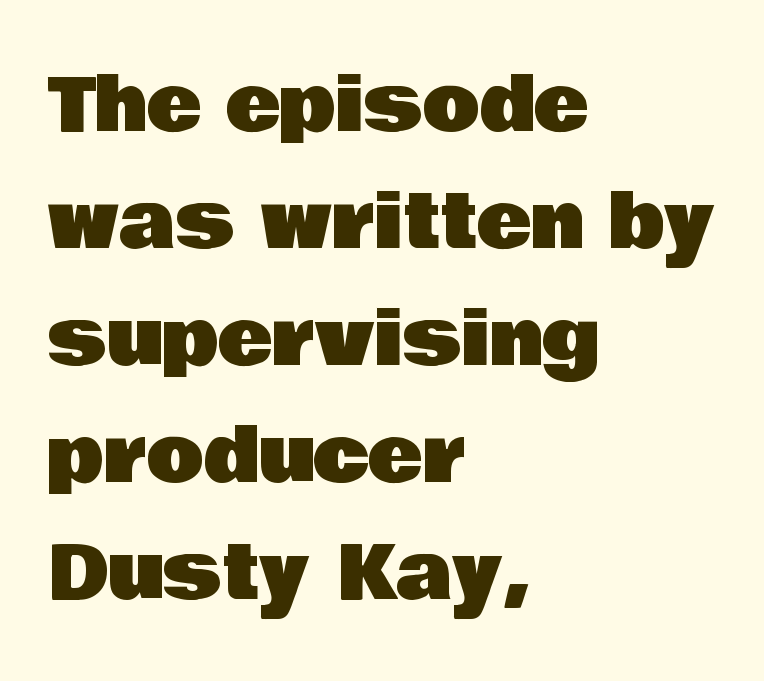
The image shows 74 px sans-serif type, upright; set left-aligned, normal line spacing (1.58x), normal letter spacing, not underlined; low stroke contrast and a large x-height.
